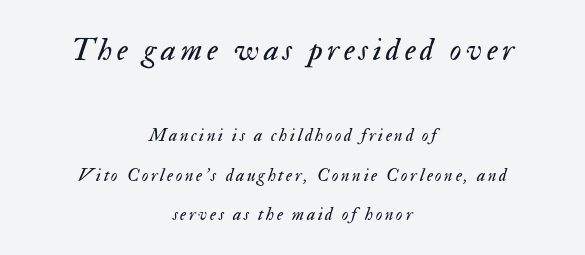
The image shows 32 px regular-weight type, italic (leaning right); set centered, loose line spacing (2.18x), not underlined; the first (top) block is 1.78x larger; medium stroke contrast and a small x-height.
